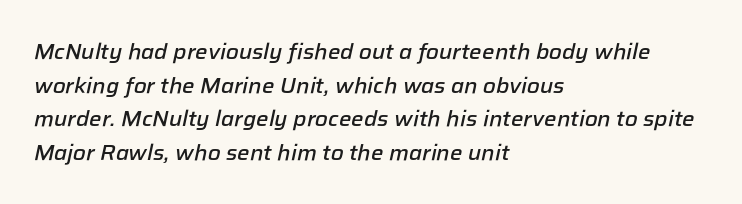
The typesetter chose a ragged-right arrangement here. What weight is shown? A semibold, between regular and bold. Notice how descenders clear the ascenders below comfortably — that's standard leading. The horizontal fit of the characters is conventional and even.
